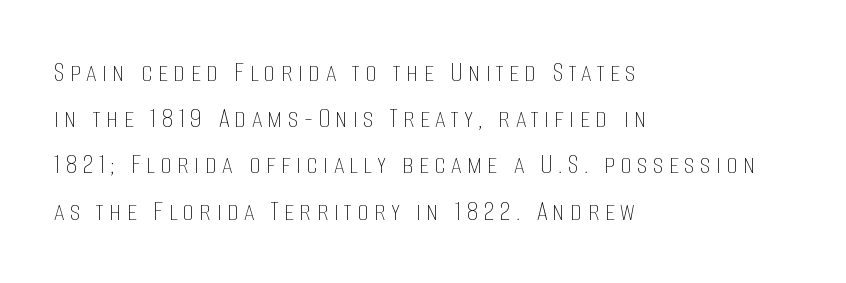
{"italic": "no", "bold": "no", "weight": "thin", "width": "condensed", "stroke_contrast": "low", "x_height": "large", "monospaced": "no", "underline": "no", "align": "left", "line_spacing": "normal", "line_spacing_ratio": 1.54, "glyph_px": 30}
